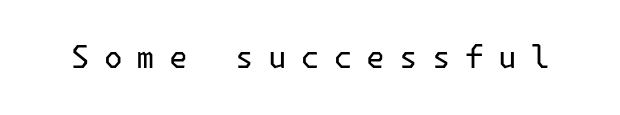
The specimen omits any rule beneath the text block's lines. These lines have a slow, spaced-out rhythm from letter to letter. Heaviness? Minimal to ordinary, like unemphasized prose. Characters remain perfectly vertical along every line. Serifs: no, the terminals of the letterforms are clean.
